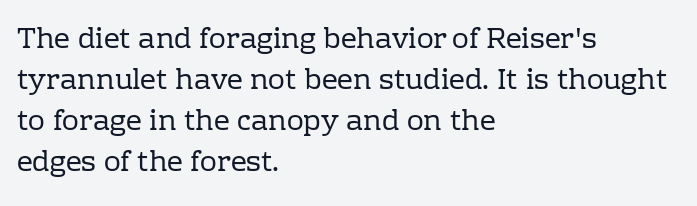
Q: Is the text bold? A: No.
Q: Is the text italic (slanted)? A: No, it is upright.
Q: Is the typeface a serif or a sans-serif typeface? A: Serif.
Q: Is the text underlined? A: No.
Q: How is the paragraph aligned? A: Left-aligned.
Q: Is the spacing between letters normal or unusually wide? A: Normal.
Q: Is the spacing between lines tight, normal or loose? A: Normal.
Q: Width (condensed, normal, or wide)? A: Normal.
Q: Stroke contrast? A: Low.
Q: x-height? A: Medium.
Q: Monospaced? A: No.
